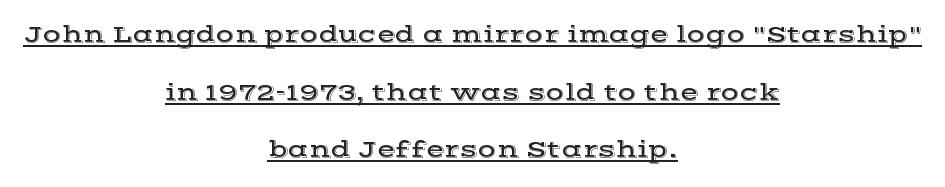
{"italic": "no", "underline": "yes", "align": "center", "line_spacing": "loose", "line_spacing_ratio": 2.4, "letter_spacing": "normal", "letter_spacing_em": 0.0, "glyph_px": 24}
